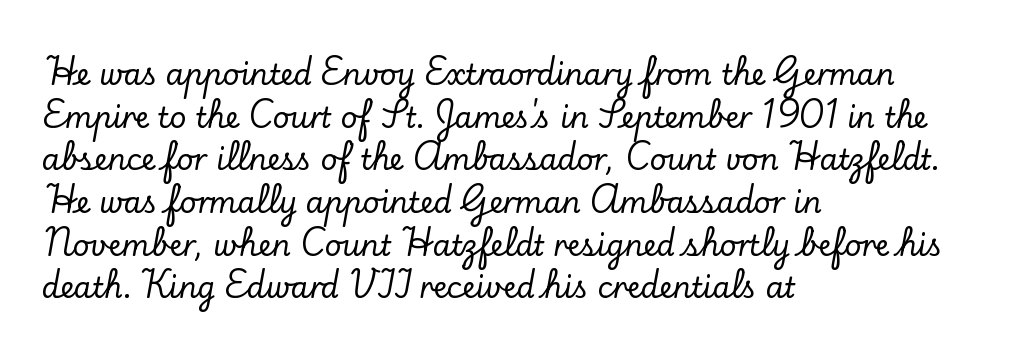
The image shows 29 px serif type; set left-aligned, normal line spacing (1.47x), normal letter spacing, not underlined; low stroke contrast and a small x-height.
